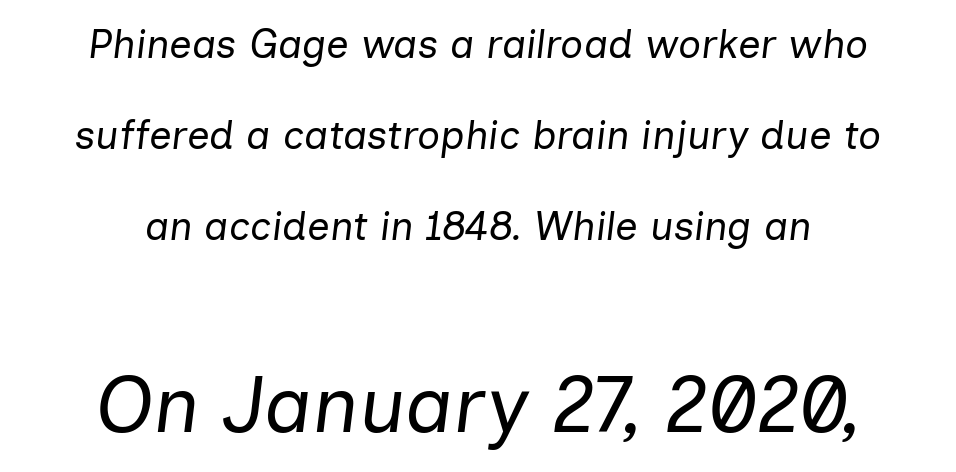
The image shows 79 px regular-weight type, italic (leaning right); set centered, loose line spacing (2.27x), normal letter spacing, not underlined; the second (bottom) block is 1.98x larger; low stroke contrast and a medium x-height.
